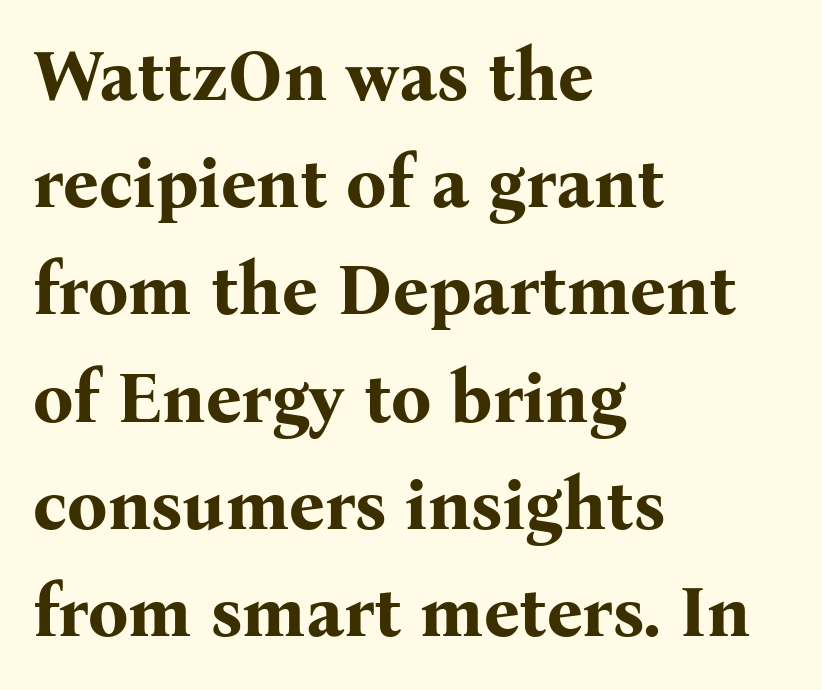
Regular leading. Is there any slant? The stems are plumb. The font is running at its bold setting. The typeface chosen for these lines features serifs. The foot of each line stays bare and open. Looks like regular typesetting: each glyph gets only the width it needs.
